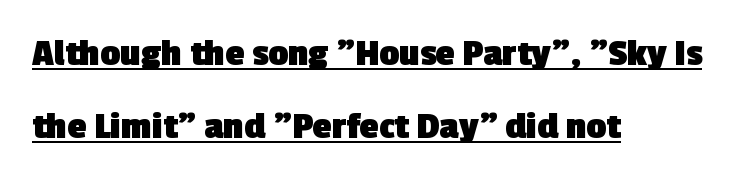
{"serif": "no", "bold": "yes", "weight": "heavy", "width": "normal", "x_height": "medium", "monospaced": "no", "underline": "yes", "align": "left", "line_spacing_ratio": 1.88, "letter_spacing": "normal", "letter_spacing_em": 0.0, "glyph_px": 39}
